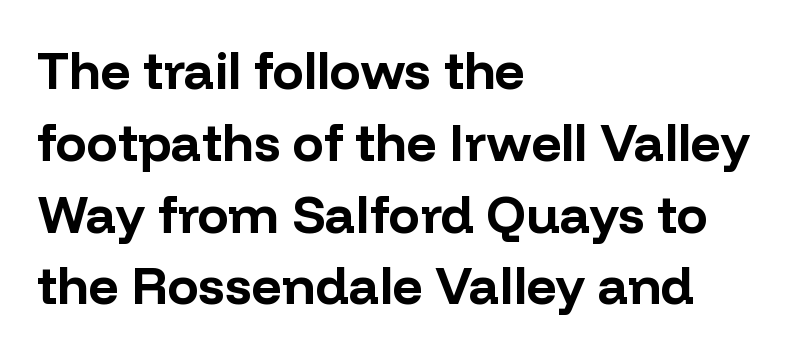
Q: Is the text bold? A: Yes.
Q: Is the text italic (slanted)? A: No, it is upright.
Q: Is the typeface a serif or a sans-serif typeface? A: Sans-serif.
Q: Is the text underlined? A: No.
Q: How is the paragraph aligned? A: Left-aligned.
Q: Is the spacing between letters normal or unusually wide? A: Normal.
Q: Is the spacing between lines tight, normal or loose? A: Normal.
Q: Width (condensed, normal, or wide)? A: Normal.
Q: Stroke contrast? A: Low.
Q: x-height? A: Medium.
Q: Monospaced? A: No.
